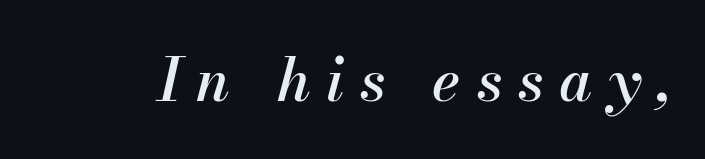
Q: Is the text italic (slanted)? A: Yes, it leans right by about 13 degrees.
Q: Is the text underlined? A: No.
Q: Is the spacing between letters normal or unusually wide? A: Unusually wide.
Q: Width (condensed, normal, or wide)? A: Normal.
Q: Stroke contrast? A: Medium.
Q: x-height? A: Small.
Q: Monospaced? A: No.
